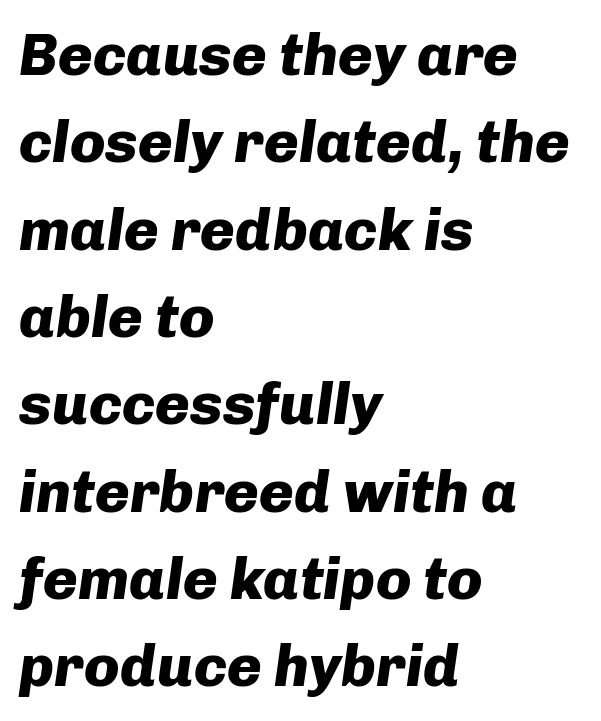
The image shows 59 px heavy type, italic (leaning right); set left-aligned, normal line spacing (1.48x), normal letter spacing, not underlined; low stroke contrast and a medium x-height.
